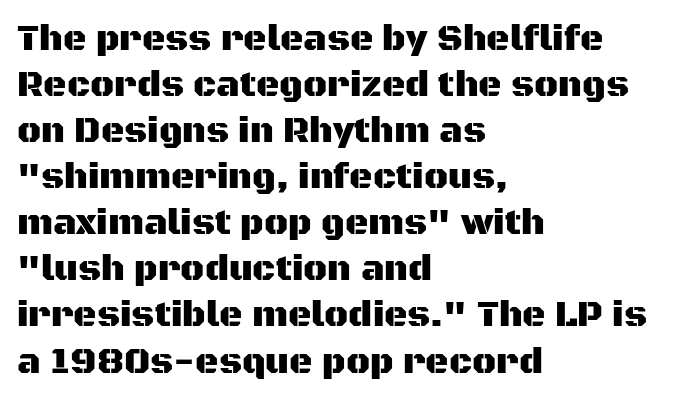
Q: Is the text italic (slanted)? A: No, it is upright.
Q: Is the typeface a serif or a sans-serif typeface? A: Sans-serif.
Q: Is the text underlined? A: No.
Q: How is the paragraph aligned? A: Left-aligned.
Q: Is the spacing between letters normal or unusually wide? A: Normal.
Q: Is the spacing between lines tight, normal or loose? A: Normal.
Q: Width (condensed, normal, or wide)? A: Normal.
Q: Stroke contrast? A: Medium.
Q: x-height? A: Large.
Q: Monospaced? A: No.
